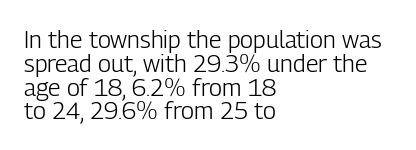
Visually the block forms a straight wall on the left and a jagged coastline on the right. The gap between lines stays unmarked. The characters are drawn with everyday or finer stroke widths. Reading down the column, the eye jumps only a short way to each next line. If you drew a line through each stem, it would be perfectly vertical. The letterforms sit shoulder to shoulder at normal distance.
